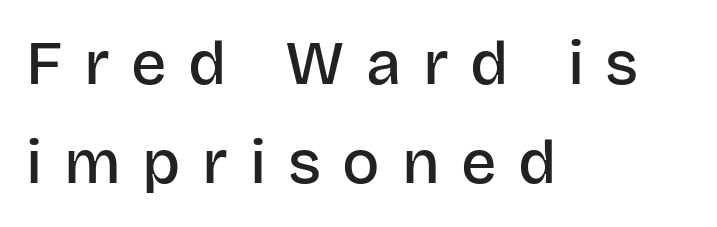
The image shows 62 px semibold sans-serif type, upright; set left-aligned, normal line spacing (1.6x), unusually wide letter spacing (+0.35 em), not underlined; low stroke contrast and a large x-height.
